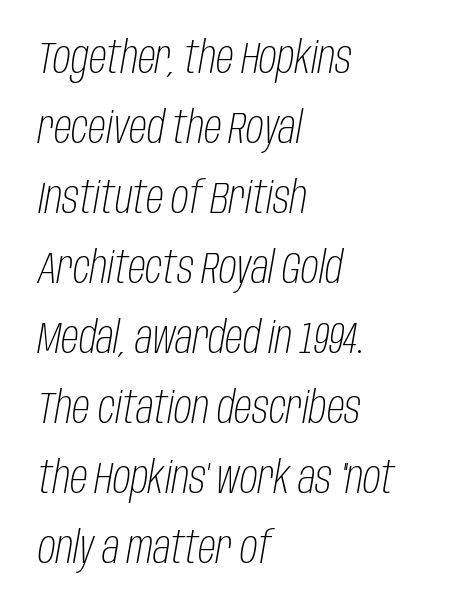
The image shows 44 px light, condensed type, italic (leaning right); set left-aligned, normal line spacing (1.59x), normal letter spacing, not underlined; low stroke contrast and a large x-height.
